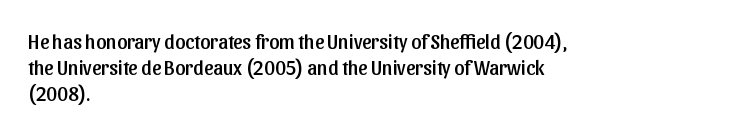
Q: Is the text italic (slanted)? A: No, it is upright.
Q: Is the text underlined? A: No.
Q: How is the paragraph aligned? A: Left-aligned.
Q: Is the spacing between letters normal or unusually wide? A: Normal.
Q: Is the spacing between lines tight, normal or loose? A: Normal.
